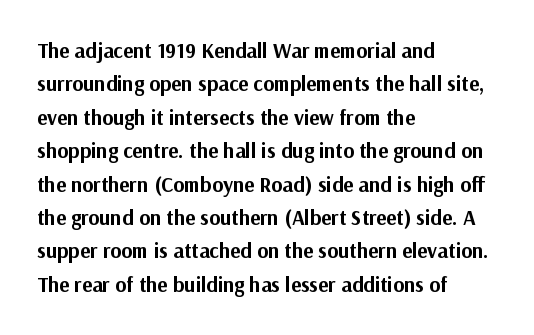
The image shows 21 px bold type, upright; set left-aligned, normal line spacing (1.59x), normal letter spacing, not underlined.
